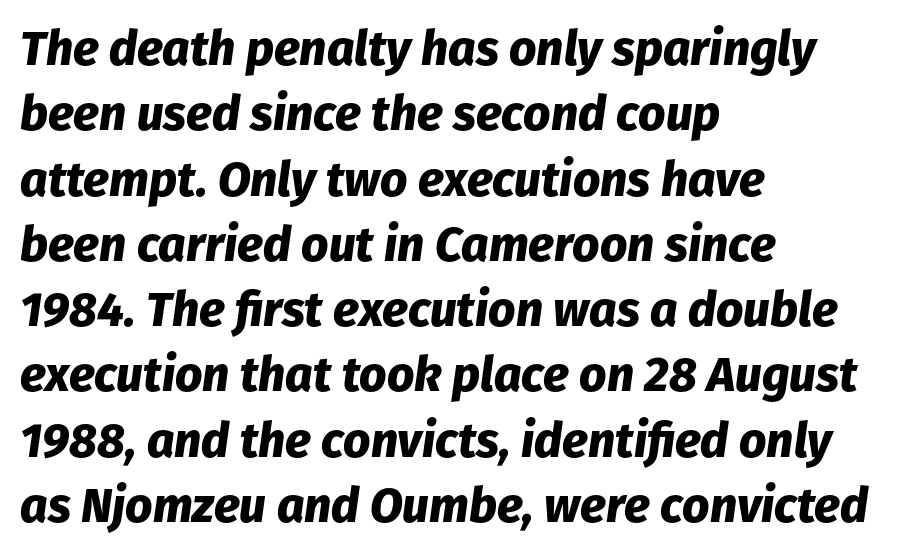
Compared with typical body copy, the letter spacing here is the same. Compared with ordinary roman type, these characters are visibly tilted. The face used here is proportionally spaced, like ordinary book or web type. Leading: standard. If you drew a ruler down the left edge, every line would touch it.
